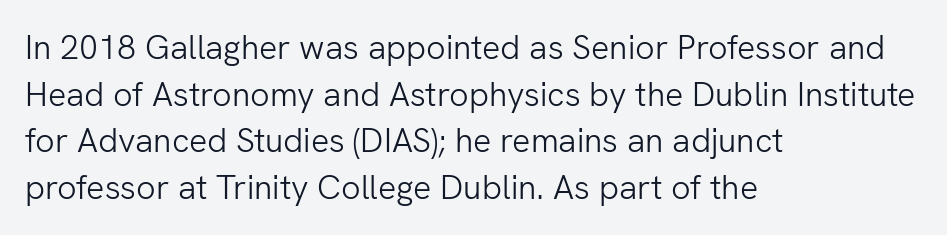
The image shows 34 px light sans-serif type, upright; set left-aligned, normal line spacing (1.37x), normal letter spacing, not underlined; low stroke contrast and a medium x-height.
